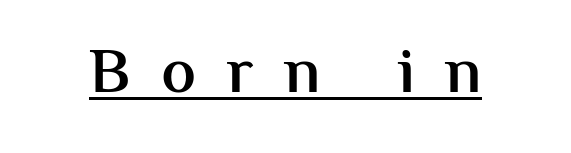
{"serif": "no", "italic": "no", "bold": "semi", "weight": "semibold", "width": "normal", "stroke_contrast": "medium", "x_height": "medium", "monospaced": "no", "underline": "yes", "letter_spacing": "wide", "letter_spacing_em": 0.47, "glyph_px": 65}
